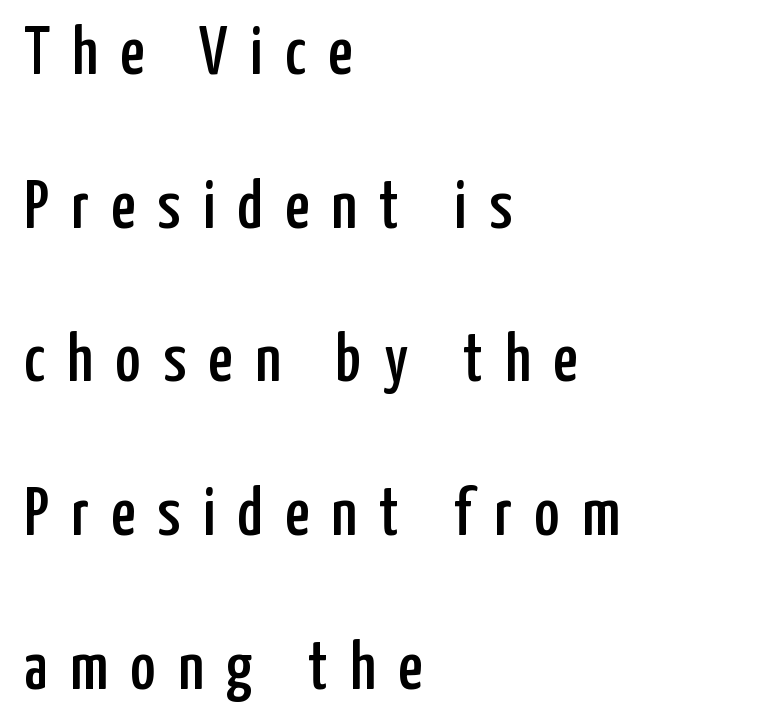
No feet cap the strokes, marking this as sans-serif type. A clean baseline with only descenders dipping below it. The paragraph shown leans on its left margin. You could not count columns in this text — the font is proportionally spaced. Rows of type keep a wide berth in the vertical direction. Display-style spreading of the glyphs; the letterfit is very open.
